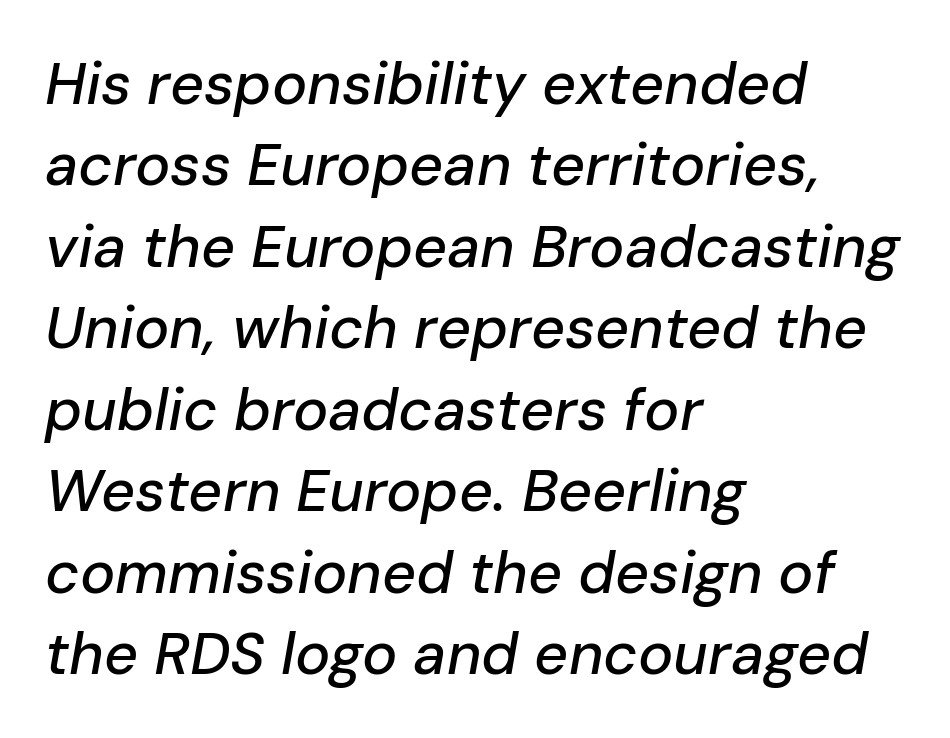
{"italic": "yes", "lean": "right", "slant_degrees": 10, "width": "normal", "stroke_contrast": "low", "x_height": "medium", "monospaced": "no", "underline": "no", "align": "left", "line_spacing": "normal", "line_spacing_ratio": 1.38, "letter_spacing": "normal", "letter_spacing_em": 0.0, "glyph_px": 59}
